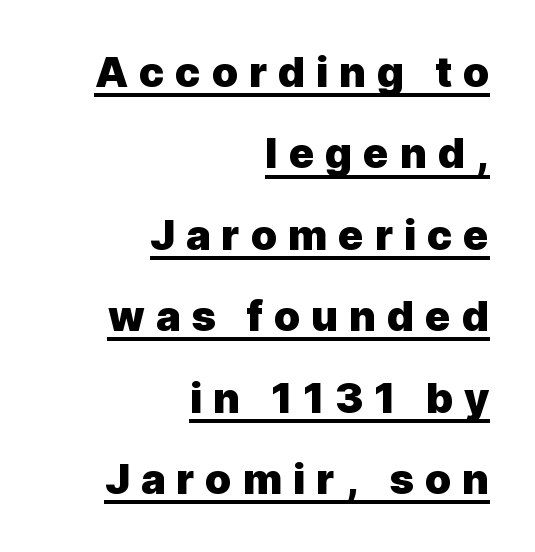
The image shows 42 px heavy sans-serif type, upright; set right-aligned, loose line spacing (1.94x), unusually wide letter spacing (+0.26 em), underlined; a medium x-height.
